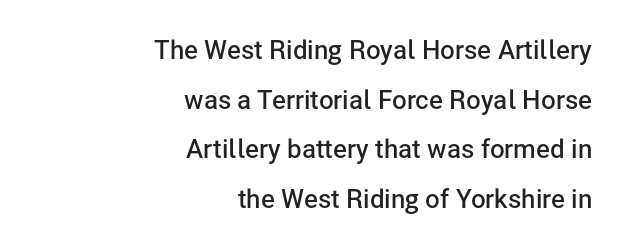
The image shows 26 px text type, upright; set right-aligned, loose line spacing (1.91x), normal letter spacing, not underlined.
